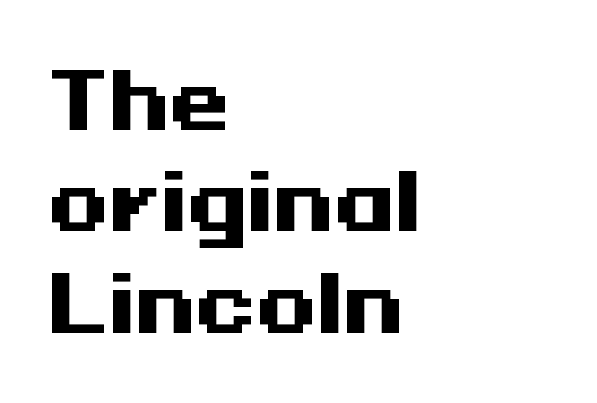
Each word holds together tightly as a unit, with standard inter-letter gaps. The setting favours the left margin, as ordinary paragraphs usually do. Serifs: no, the terminals of the letterforms are clean. In terms of leading, this rendering sits right in the middle.
